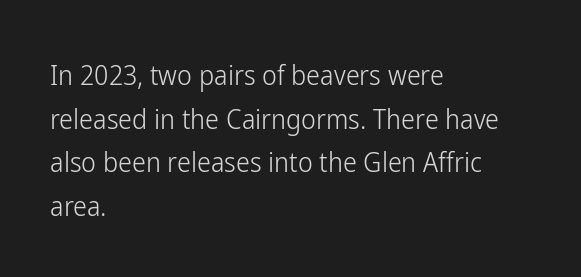
The image shows 28 px light, condensed sans-serif type, upright; set left-aligned, normal line spacing (1.56x), normal letter spacing, not underlined; low stroke contrast and a medium x-height.
